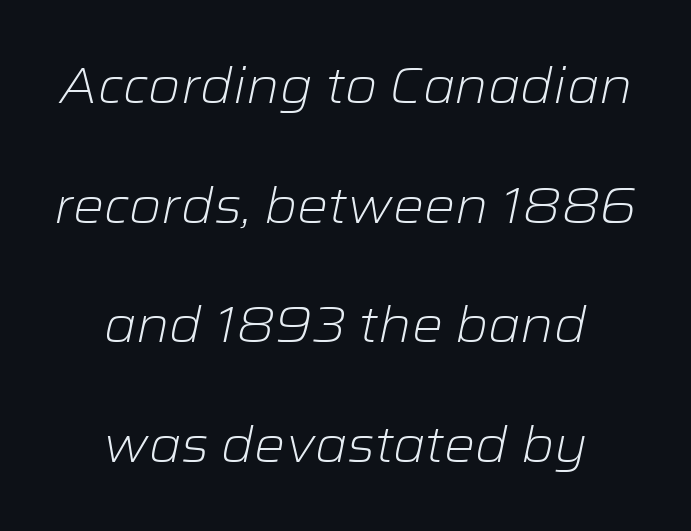
Q: Is the text bold? A: No.
Q: Is the text italic (slanted)? A: Yes, it leans right by about 12 degrees.
Q: Is the text underlined? A: No.
Q: How is the paragraph aligned? A: Centered.
Q: Is the spacing between letters normal or unusually wide? A: Normal.
Q: Is the spacing between lines tight, normal or loose? A: Loose.
Q: Width (condensed, normal, or wide)? A: Wide.
Q: Stroke contrast? A: Low.
Q: x-height? A: Medium.
Q: Monospaced? A: No.
